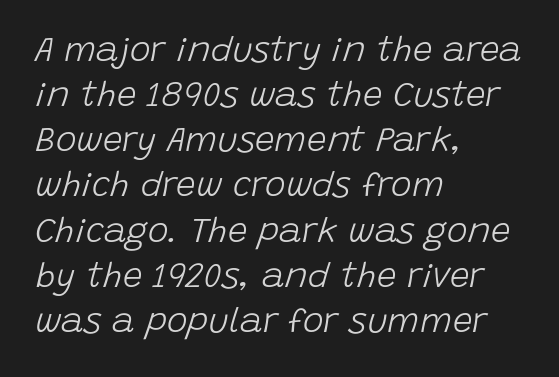
{"italic": "yes", "lean": "right", "slant_degrees": 15, "bold": "no", "weight": "light", "width": "normal", "stroke_contrast": "low", "x_height": "large", "monospaced": "no", "underline": "no", "align": "left", "line_spacing": "normal", "line_spacing_ratio": 1.29, "letter_spacing": "normal", "letter_spacing_em": 0.0, "glyph_px": 35}
